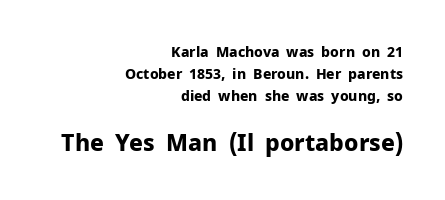
Leftover space on each line is placed entirely before the opening word. The later block is typeset at a bigger size than the earlier block. Words appear dense and cohesive because spacing is normal. This is the regular roman posture of the typeface.
